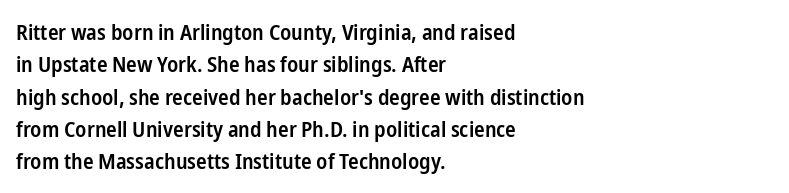
One glance says typical: line gaps are just what's usual. Type without underlining. The passage is arranged the way most books set body copy — flush left. The passage shown has conventional tracking throughout.
